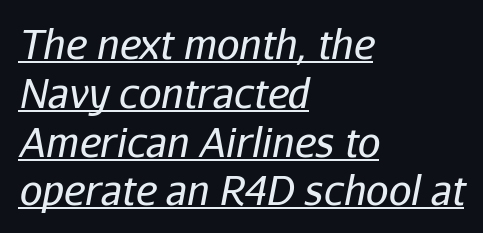
Q: Is the text bold? A: No.
Q: Is the text italic (slanted)? A: Yes, it leans right by about 11 degrees.
Q: Is the text underlined? A: Yes.
Q: How is the paragraph aligned? A: Left-aligned.
Q: Is the spacing between letters normal or unusually wide? A: Normal.
Q: Width (condensed, normal, or wide)? A: Normal.
Q: Stroke contrast? A: Low.
Q: x-height? A: Medium.
Q: Monospaced? A: No.
